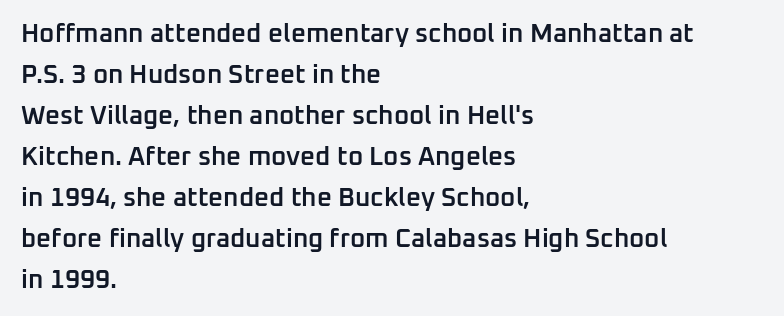
The image shows 26 px text type, upright; set left-aligned, normal line spacing (1.58x), normal letter spacing, not underlined.
